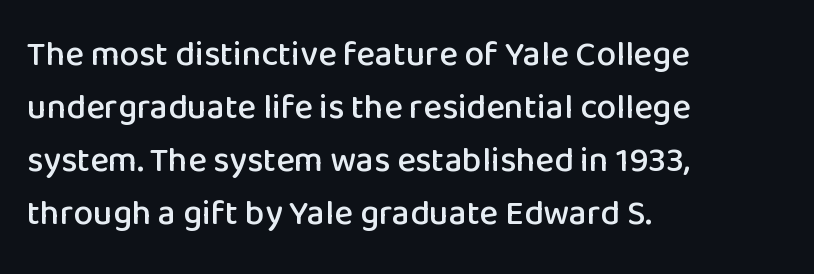
The image shows 35 px sans-serif type, upright; set left-aligned, normal line spacing (1.51x), normal letter spacing, not underlined; low stroke contrast and a medium x-height.
